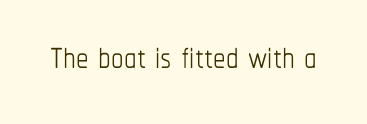
This reads as an unemphasized weight, regular at the heaviest. When letters stand straight like this, we call the style roman or upright. Has an underline been added? It has not. The face used here is proportionally spaced, like ordinary book or web type. Students, note that the glyphs here touch the page at normal intervals.
